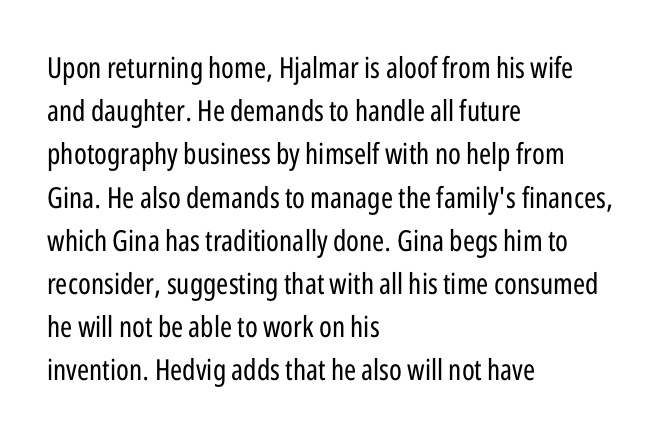
{"serif": "no", "italic": "no", "bold": "no", "weight": "regular", "width": "condensed", "stroke_contrast": "low", "x_height": "medium", "monospaced": "no", "underline": "no", "align": "left", "line_spacing": "normal", "line_spacing_ratio": 1.49, "letter_spacing": "normal", "letter_spacing_em": 0.0, "glyph_px": 29}
